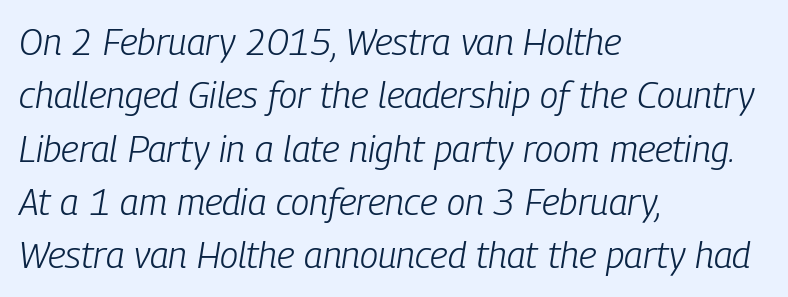
Q: Is the text bold? A: No.
Q: Is the text italic (slanted)? A: Yes, it leans right by about 9 degrees.
Q: Is the text underlined? A: No.
Q: How is the paragraph aligned? A: Left-aligned.
Q: Is the spacing between letters normal or unusually wide? A: Normal.
Q: Is the spacing between lines tight, normal or loose? A: Normal.
Q: Width (condensed, normal, or wide)? A: Condensed.
Q: Stroke contrast? A: Low.
Q: x-height? A: Medium.
Q: Monospaced? A: No.
